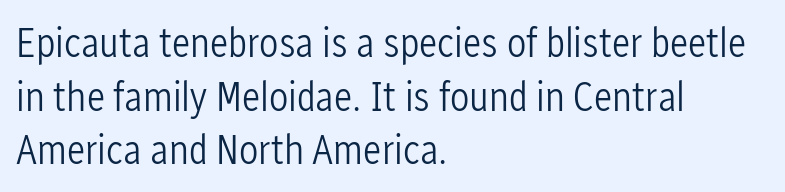
{"serif": "no", "italic": "no", "bold": "no", "weight": "light", "width": "condensed", "stroke_contrast": "low", "x_height": "medium", "monospaced": "no", "underline": "no", "align": "left", "line_spacing": "normal", "line_spacing_ratio": 1.25, "letter_spacing": "normal", "letter_spacing_em": 0.0, "glyph_px": 43}
